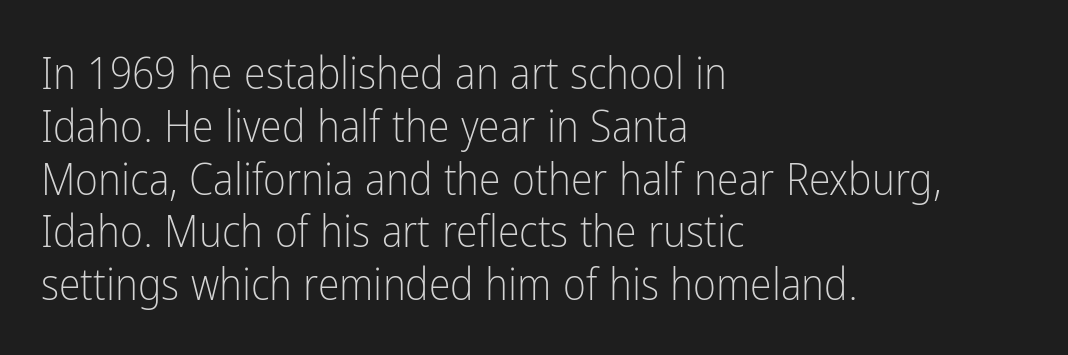
Q: Is the text bold? A: No.
Q: Is the text italic (slanted)? A: No, it is upright.
Q: Is the typeface a serif or a sans-serif typeface? A: Sans-serif.
Q: Is the text underlined? A: No.
Q: How is the paragraph aligned? A: Left-aligned.
Q: Is the spacing between letters normal or unusually wide? A: Normal.
Q: Width (condensed, normal, or wide)? A: Condensed.
Q: Stroke contrast? A: Low.
Q: x-height? A: Medium.
Q: Monospaced? A: No.
